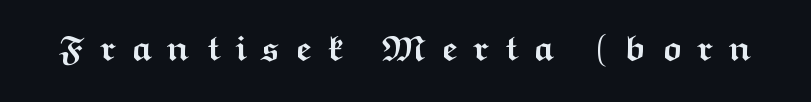
The image shows 36 px semibold, wide sans-serif type, upright; set unusually wide letter spacing (+0.41 em), not underlined; medium stroke contrast and a medium x-height.
